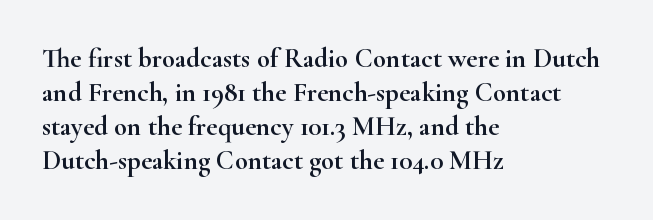
This sample uses plain, unmodified letter spacing. The setting favours the left margin, as ordinary paragraphs usually do. Does the lettering tilt? It doesn't — this is upright. Is there much room between lines? A standard amount, neither cramped nor airy.
